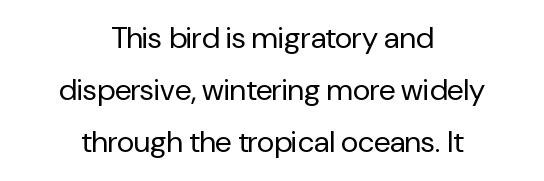
The face used here is proportionally spaced, like ordinary book or web type. Type style note: lacks serifs. The lettering holds an erect, upright posture throughout. A centered setting, common on invitations and titles, is used for this passage.
